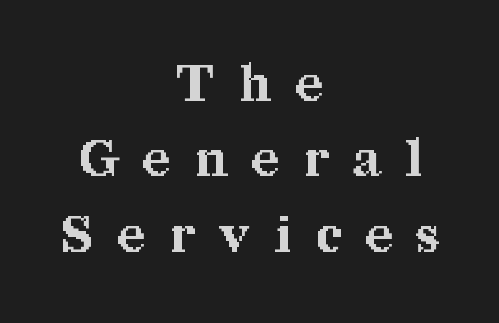
Q: Is the text bold? A: Yes.
Q: Is the text italic (slanted)? A: No, it is upright.
Q: Is the typeface a serif or a sans-serif typeface? A: Serif.
Q: Is the text underlined? A: No.
Q: How is the paragraph aligned? A: Centered.
Q: Is the spacing between letters normal or unusually wide? A: Unusually wide.
Q: Is the spacing between lines tight, normal or loose? A: Normal.
Q: Width (condensed, normal, or wide)? A: Normal.
Q: Stroke contrast? A: Medium.
Q: x-height? A: Medium.
Q: Monospaced? A: No.
